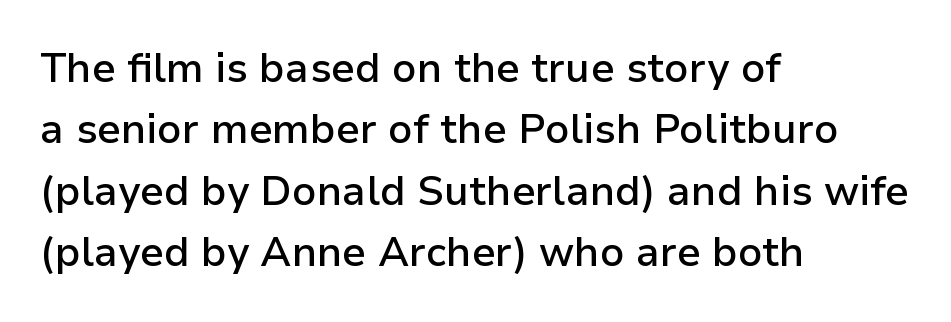
Q: Is the text bold? A: Semi-bold.
Q: Is the text italic (slanted)? A: No, it is upright.
Q: Is the typeface a serif or a sans-serif typeface? A: Sans-serif.
Q: Is the text underlined? A: No.
Q: How is the paragraph aligned? A: Left-aligned.
Q: Is the spacing between letters normal or unusually wide? A: Normal.
Q: Is the spacing between lines tight, normal or loose? A: Normal.
Q: Width (condensed, normal, or wide)? A: Normal.
Q: Stroke contrast? A: Low.
Q: x-height? A: Medium.
Q: Monospaced? A: No.
